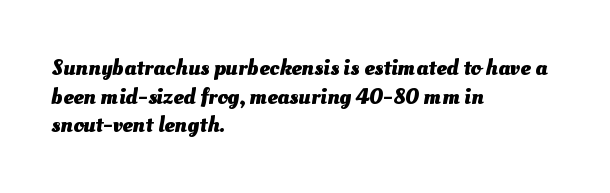
Notice how descenders clear the ascenders below comfortably — that's standard leading. The tracking reads as untouched default to a designer's eye. Stroke thickness is high; the sample reads as a true bold. Descenders hang freely into open space.
